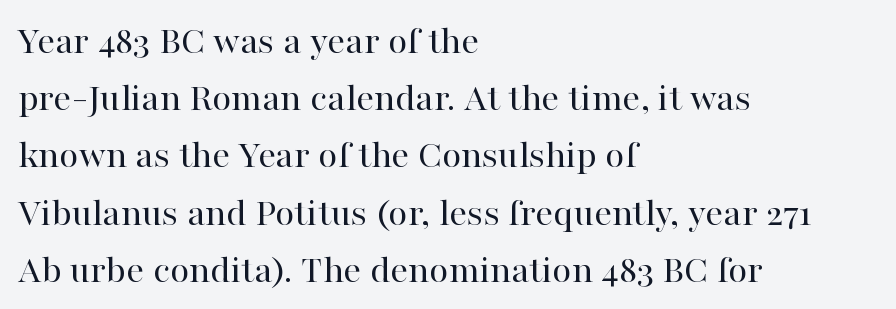
The image shows 40 px regular-weight serif type, upright; set left-aligned, normal line spacing (1.43x), normal letter spacing, not underlined; high stroke contrast and a medium x-height.
